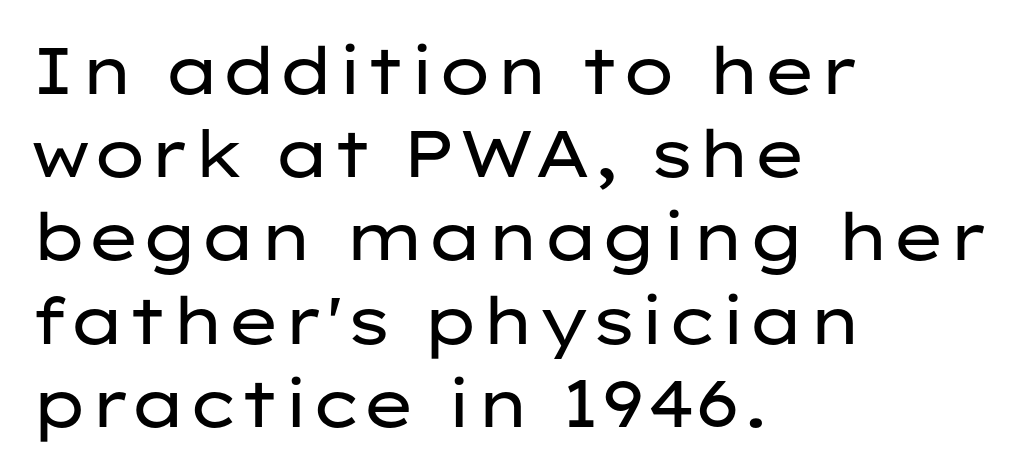
The image shows 65 px regular-weight, wide sans-serif type, upright; set left-aligned, normal line spacing (1.28x), normal letter spacing, not underlined; low stroke contrast and a medium x-height.
